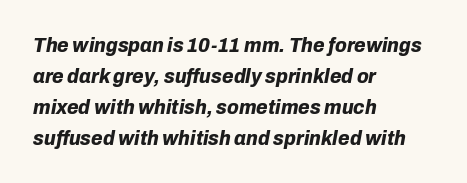
The image shows 21 px bold type, italic (leaning right); set left-aligned, normal line spacing (1.47x), normal letter spacing, not underlined.
